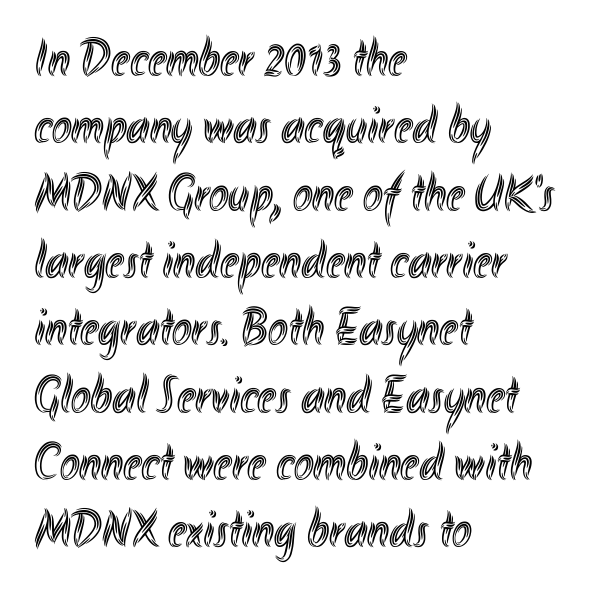
Q: Is the text italic (slanted)? A: Yes.
Q: Is the text underlined? A: No.
Q: How is the paragraph aligned? A: Left-aligned.
Q: Is the spacing between letters normal or unusually wide? A: Normal.
Q: Is the spacing between lines tight, normal or loose? A: Normal.
Q: Width (condensed, normal, or wide)? A: Condensed.
Q: x-height? A: Small.
Q: Monospaced? A: No.
